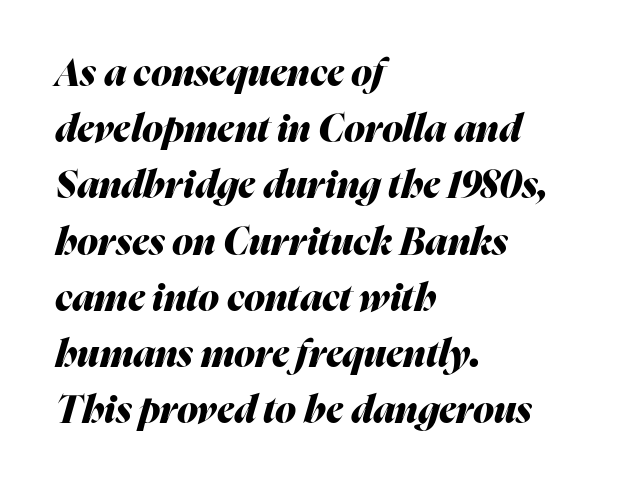
This is oblique type, the kind used for emphasis or titles. Teacher's note: observe the even left margin — that is flush-left alignment. Inter-character spacing is left at the font's built-in metrics. Looks like regular typesetting: each glyph gets only the width it needs.
